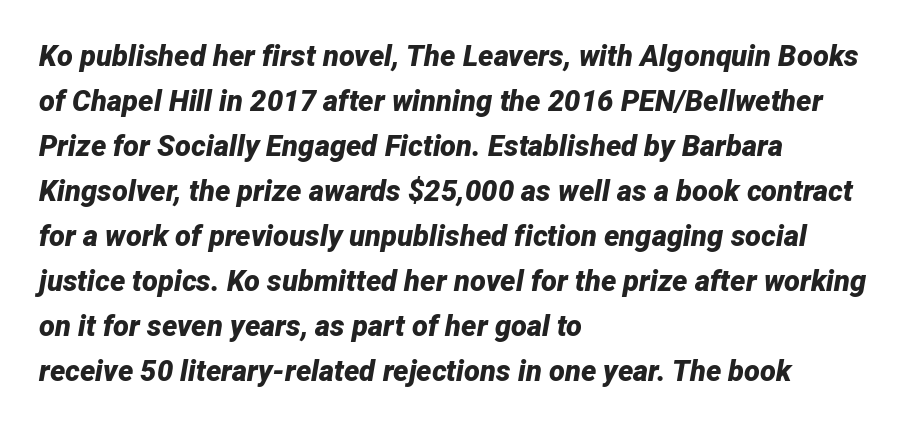
The image shows 29 px bold type, italic (leaning right); set left-aligned, normal line spacing (1.55x), normal letter spacing, not underlined; low stroke contrast and a medium x-height.
